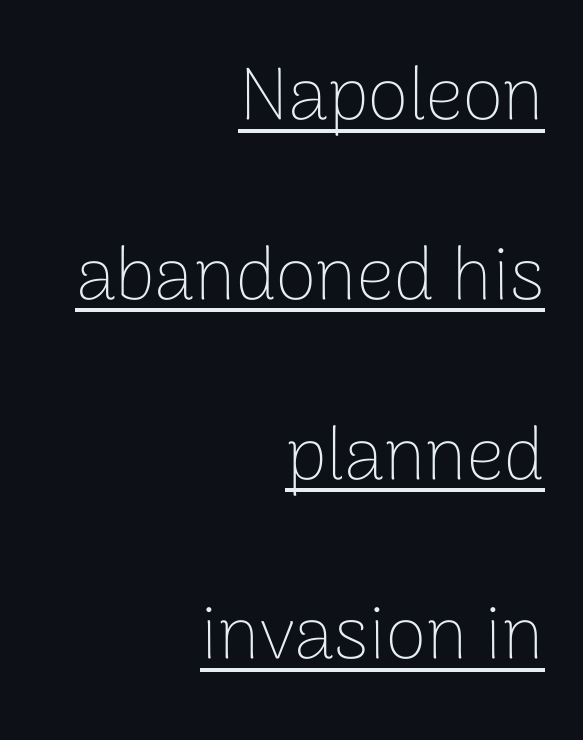
Q: Is the text bold? A: No.
Q: Is the text italic (slanted)? A: No, it is upright.
Q: Is the typeface a serif or a sans-serif typeface? A: Sans-serif.
Q: Is the text underlined? A: Yes.
Q: How is the paragraph aligned? A: Right-aligned.
Q: Is the spacing between letters normal or unusually wide? A: Normal.
Q: Is the spacing between lines tight, normal or loose? A: Loose.
Q: Width (condensed, normal, or wide)? A: Normal.
Q: Stroke contrast? A: Low.
Q: x-height? A: Medium.
Q: Monospaced? A: No.
